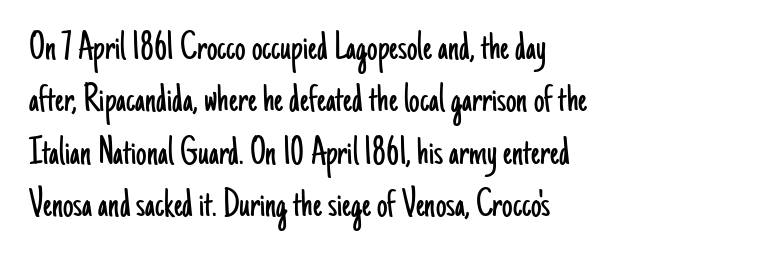
The image shows 42 px light, condensed sans-serif type, upright; set left-aligned, normal line spacing (1.25x), normal letter spacing, not underlined; low stroke contrast and a small x-height.
